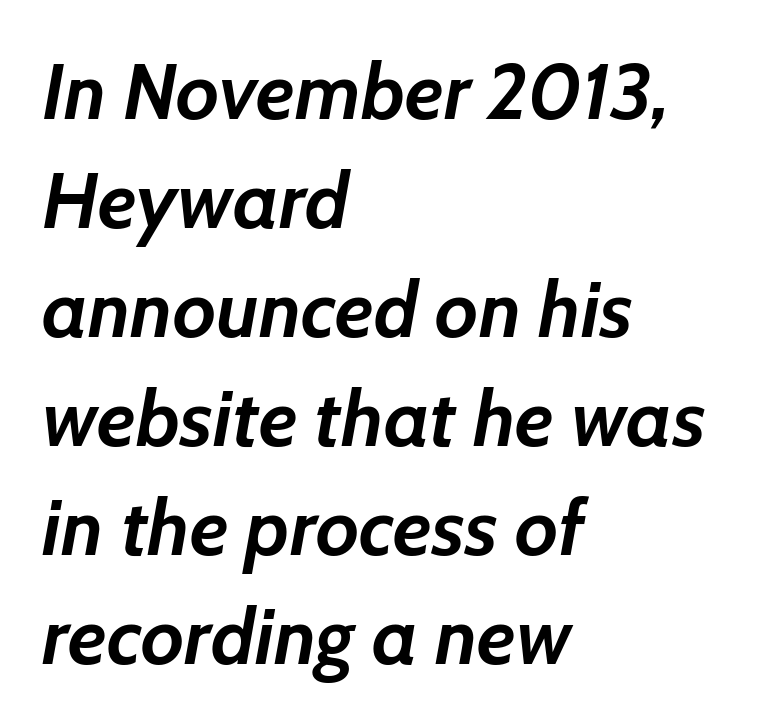
{"italic": "yes", "lean": "right", "slant_degrees": 7, "bold": "yes", "weight": "semibold", "width": "normal", "stroke_contrast": "low", "x_height": "medium", "monospaced": "no", "underline": "no", "align": "left", "line_spacing": "normal", "line_spacing_ratio": 1.38, "letter_spacing": "normal", "letter_spacing_em": 0.0, "glyph_px": 79}
